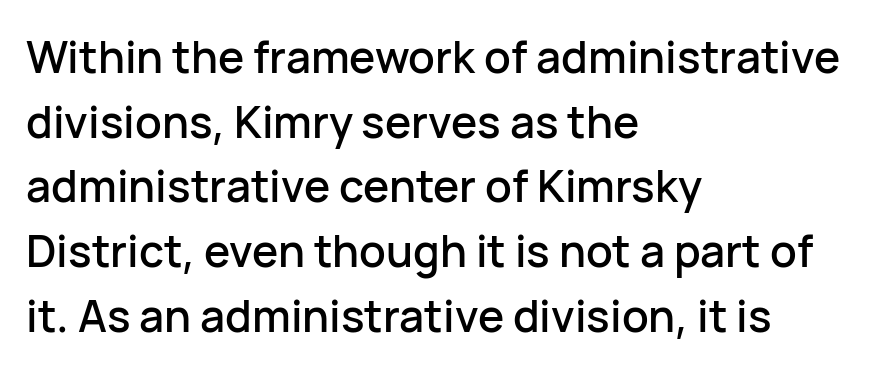
This sample has the flowing, uneven cadence of proportional lettering. Examine the stroke ends and you'll find no serifs. These lines are set flush left with a ragged right edge. A clean baseline with only descenders dipping below it. What stands out about the letter spacing? Nothing — it is the standard amount.
